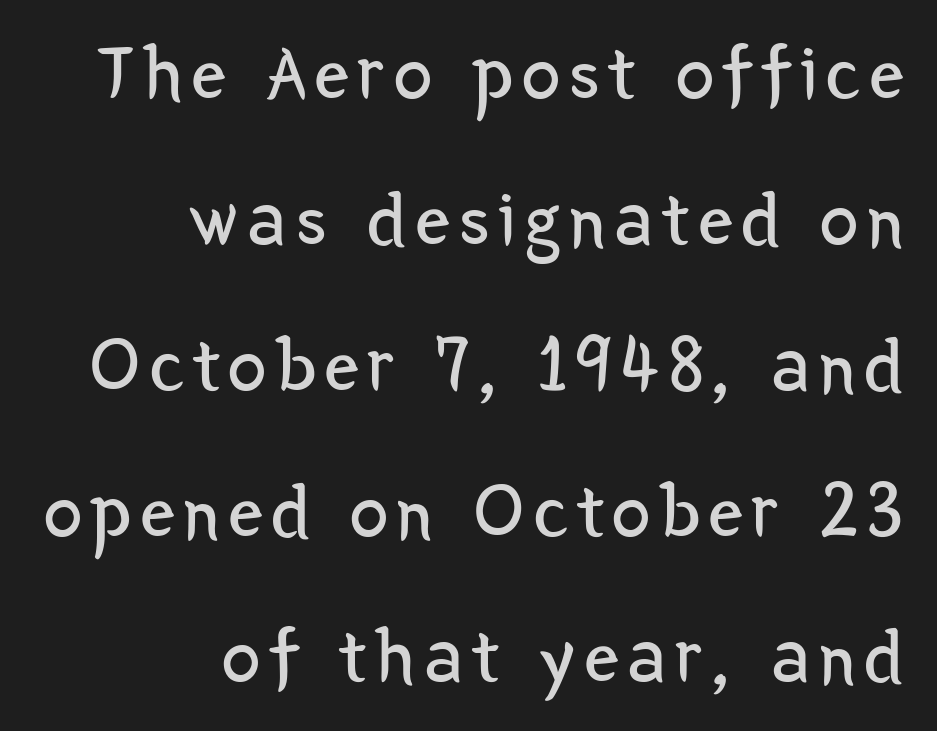
Q: Is the text bold? A: No.
Q: Is the text italic (slanted)? A: No, it is upright.
Q: Is the typeface a serif or a sans-serif typeface? A: Sans-serif.
Q: Is the text underlined? A: No.
Q: How is the paragraph aligned? A: Right-aligned.
Q: Width (condensed, normal, or wide)? A: Condensed.
Q: Stroke contrast? A: Low.
Q: x-height? A: Medium.
Q: Monospaced? A: No.
